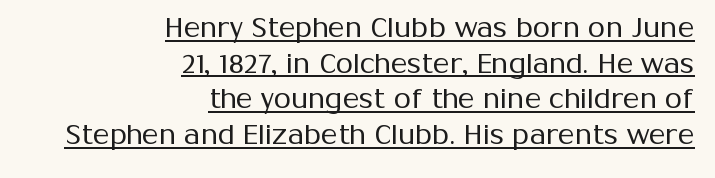
The lines sit at an ordinary, default distance from one another. Is this a heavy cut? Hardly; it is regular or lighter. A baseline rule has been typeset under these characters. One-word summary of the alignment: right. To sum up the face: it is a sans, with no serifs. The face used here is proportionally spaced, like ordinary book or web type.
